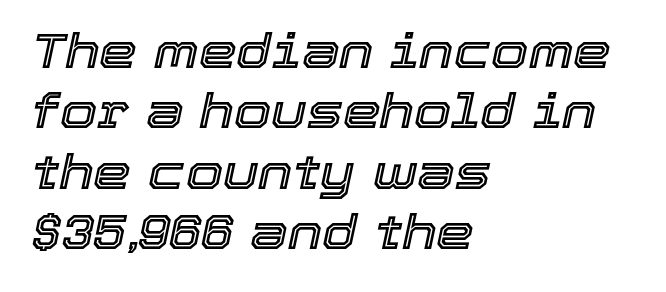
The image shows 48 px text type, italic (leaning right); set left-aligned, normal line spacing (1.26x), normal letter spacing, not underlined; a medium x-height.
